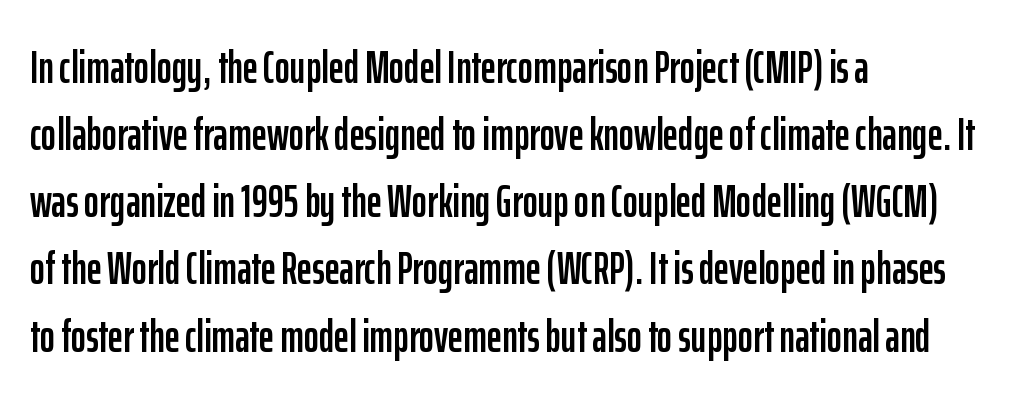
{"serif": "no", "italic": "no", "width": "condensed", "stroke_contrast": "low", "x_height": "medium", "monospaced": "no", "underline": "no", "align": "left", "line_spacing": "normal", "line_spacing_ratio": 1.46, "letter_spacing": "normal", "letter_spacing_em": 0.0, "glyph_px": 46}
